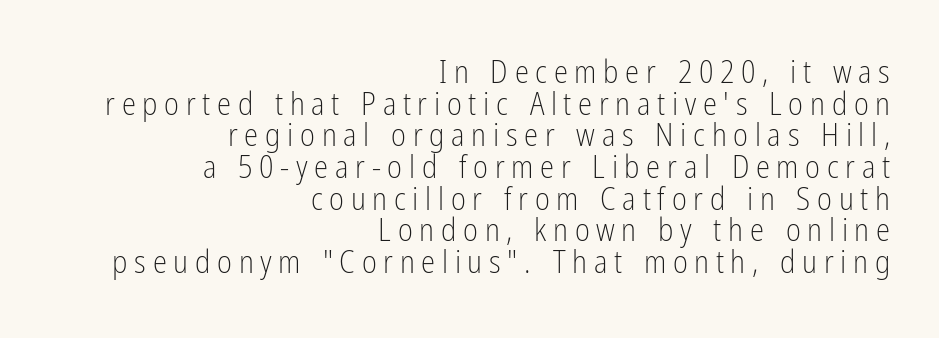
Q: Is the text bold? A: No.
Q: Is the text italic (slanted)? A: No, it is upright.
Q: Is the typeface a serif or a sans-serif typeface? A: Sans-serif.
Q: Is the text underlined? A: No.
Q: How is the paragraph aligned? A: Right-aligned.
Q: Is the spacing between letters normal or unusually wide? A: Unusually wide.
Q: Is the spacing between lines tight, normal or loose? A: Tight.
Q: Width (condensed, normal, or wide)? A: Condensed.
Q: Stroke contrast? A: Low.
Q: x-height? A: Medium.
Q: Monospaced? A: No.
